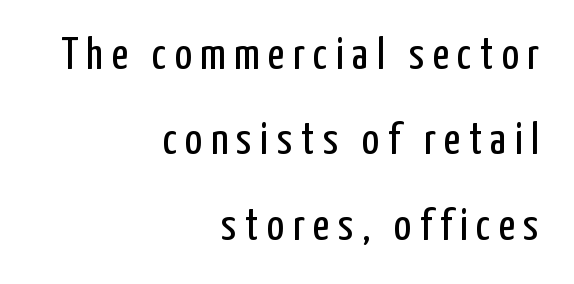
Heaviness? Minimal to ordinary, like unemphasized prose. The passage shown is typed in a proportional face where columns would drift. The text block is weighted toward the right margin, trailing off unevenly leftward. Ordinary non-slanted type is in use. The vertical gap from one line to the next is large.
